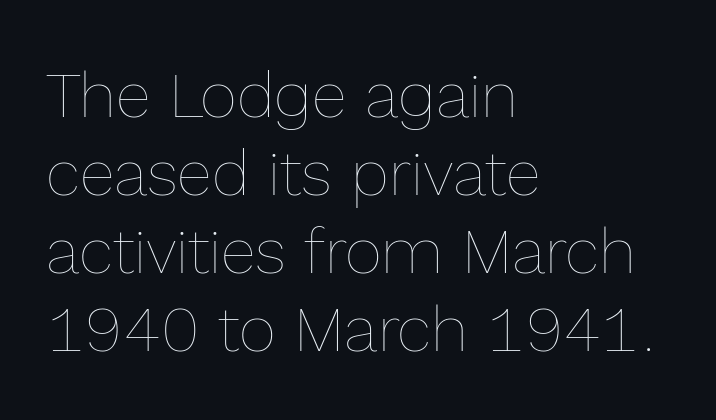
The image shows 64 px thin type, upright; set left-aligned, line spacing 1.22x, normal letter spacing, not underlined; a medium x-height.
